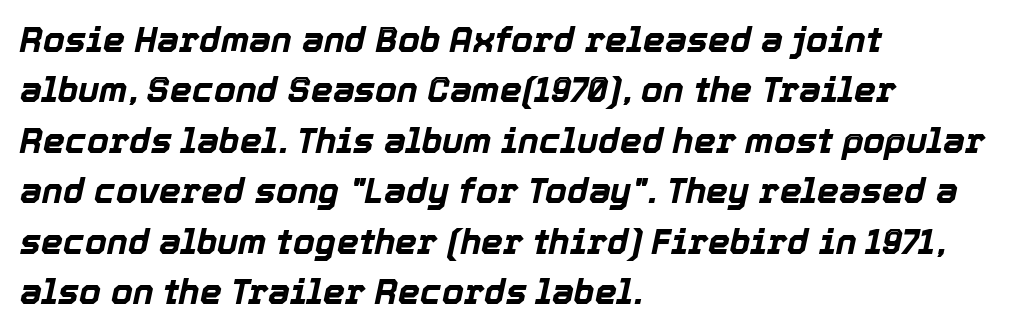
{"italic": "yes", "lean": "right", "slant_degrees": 12, "bold": "yes", "weight": "bold", "width": "normal", "x_height": "medium", "monospaced": "no", "underline": "no", "align": "left", "line_spacing": "normal", "line_spacing_ratio": 1.44, "letter_spacing": "normal", "letter_spacing_em": 0.0, "glyph_px": 35}
